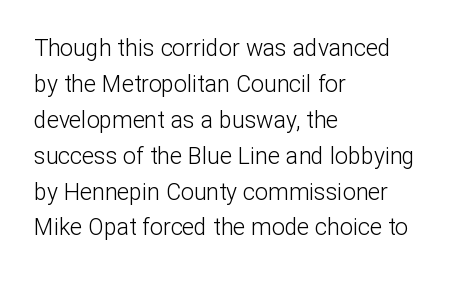
{"italic": "no", "bold": "no", "underline": "no", "align": "left", "line_spacing": "normal", "line_spacing_ratio": 1.56, "letter_spacing": "normal", "letter_spacing_em": 0.0, "glyph_px": 23}
